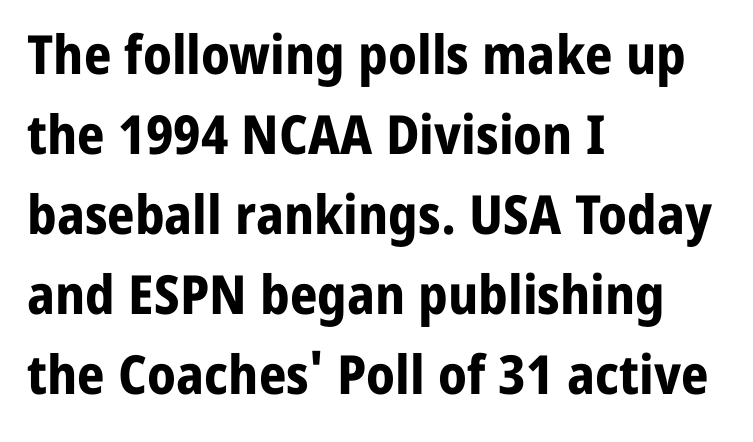
{"serif": "no", "italic": "no", "bold": "yes", "weight": "bold", "width": "normal", "stroke_contrast": "low", "x_height": "medium", "monospaced": "no", "underline": "no", "align": "left", "line_spacing": "normal", "line_spacing_ratio": 1.48, "letter_spacing": "normal", "letter_spacing_em": 0.0, "glyph_px": 54}
